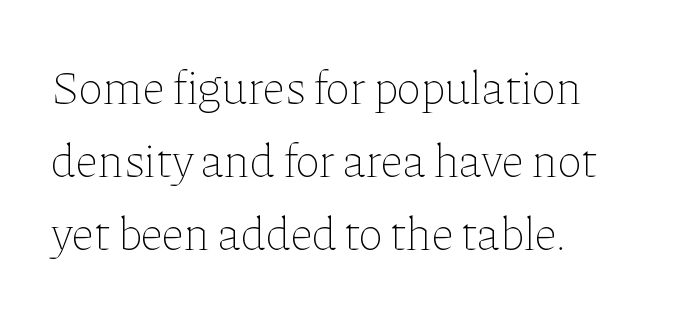
The image shows 47 px thin type, upright; set left-aligned, normal line spacing (1.55x), normal letter spacing, not underlined; low stroke contrast and a medium x-height.
